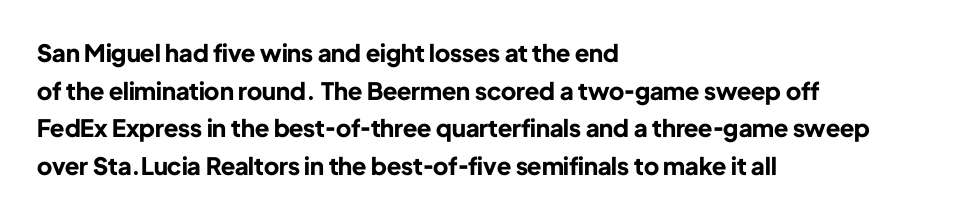
The image shows 24 px bold type, upright; set left-aligned, normal line spacing (1.57x), normal letter spacing, not underlined.
